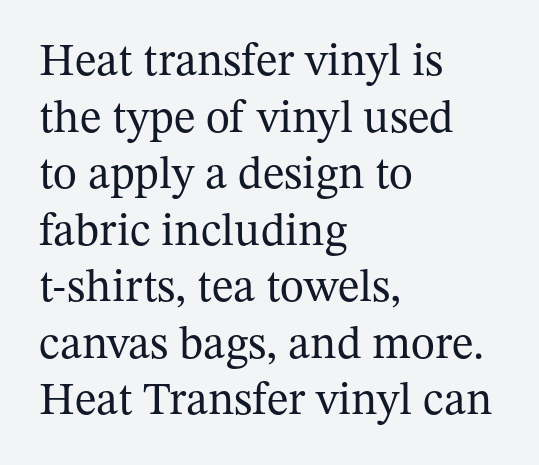
Every stem runs plumb, perpendicular to the baseline. Character widths vary here, with narrow letters taking less room than wide ones. There is no visible air inserted between adjacent glyphs. Typographically, this falls in the serif category.
